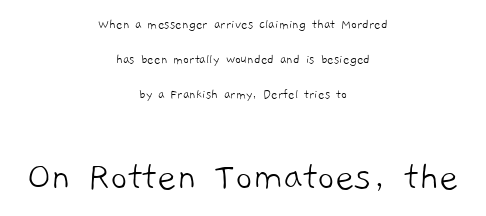
The image shows 42 px light sans-serif type; set centered, loose line spacing (2.5x), normal letter spacing, not underlined; the second (bottom) block is 3.0x larger; low stroke contrast and a medium x-height.
